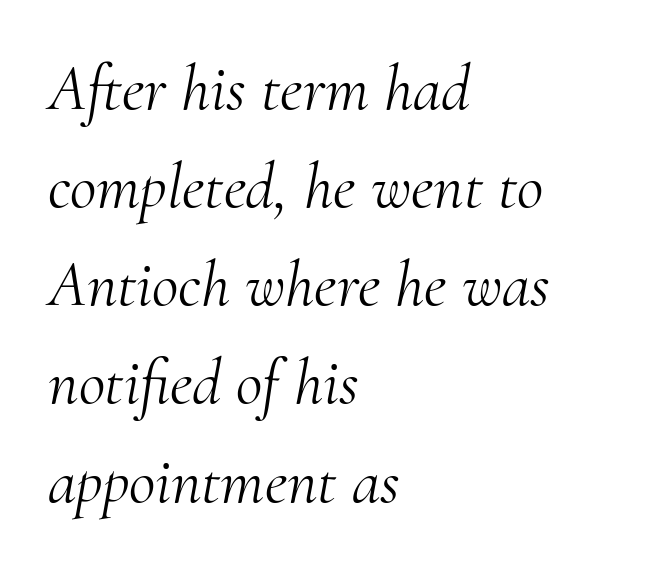
The image shows 65 px light serif type, italic (leaning right); set left-aligned, normal line spacing (1.51x), normal letter spacing, not underlined; medium stroke contrast and a small x-height.
